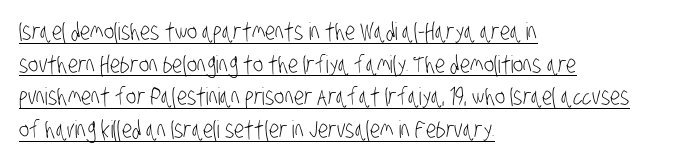
Q: Is the text bold? A: No.
Q: Is the text underlined? A: Yes.
Q: How is the paragraph aligned? A: Left-aligned.
Q: Is the spacing between letters normal or unusually wide? A: Normal.
Q: Is the spacing between lines tight, normal or loose? A: Normal.
